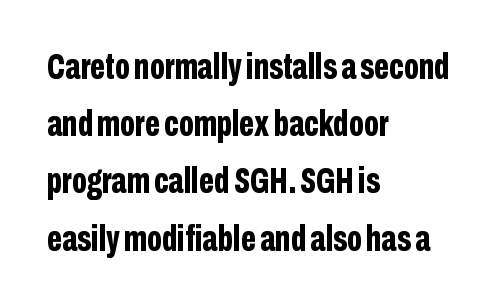
Observe the ordinary spacing: letters are neighbours, not strangers. The passage shown is typed in a proportional face where columns would drift. Vertical strokes here are truly vertical. Lines of text with bare space underneath. All the whitespace from short lines collects on the right.
